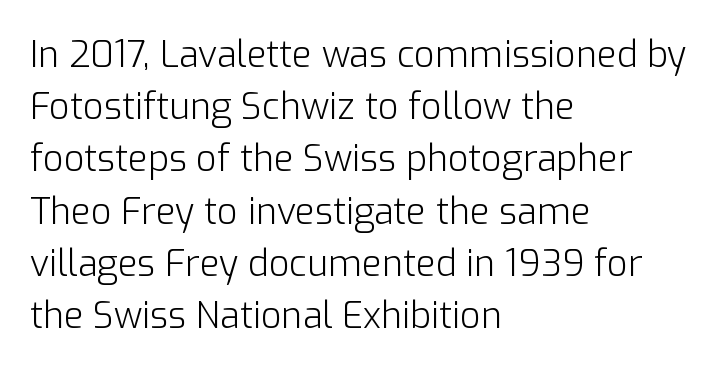
The image shows 36 px light sans-serif type, upright; set left-aligned, normal line spacing (1.45x), normal letter spacing, not underlined; low stroke contrast and a medium x-height.
